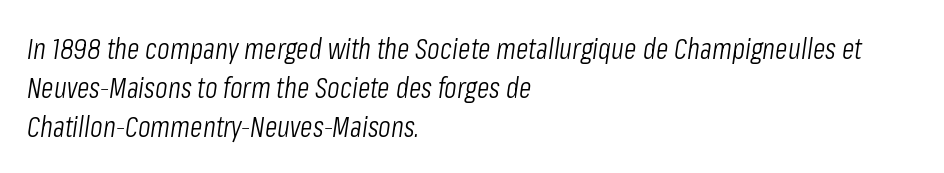
Q: Is the text bold? A: No.
Q: Is the text italic (slanted)? A: Yes, it leans right by about 8 degrees.
Q: Is the text underlined? A: No.
Q: How is the paragraph aligned? A: Left-aligned.
Q: Is the spacing between letters normal or unusually wide? A: Normal.
Q: Is the spacing between lines tight, normal or loose? A: Normal.
Q: Width (condensed, normal, or wide)? A: Condensed.
Q: Stroke contrast? A: Low.
Q: x-height? A: Medium.
Q: Monospaced? A: No.
